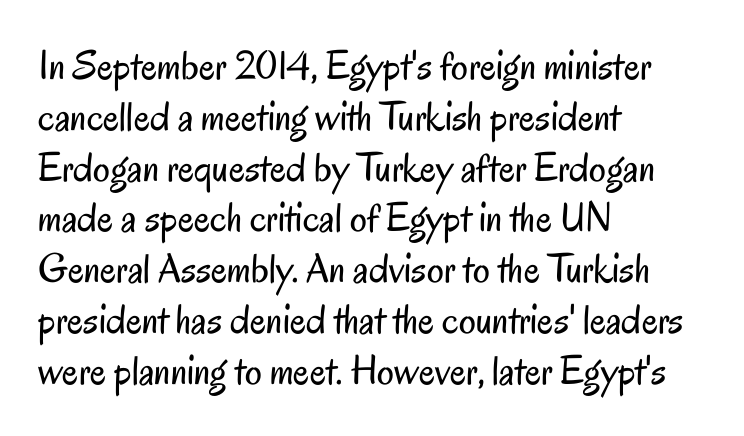
The image shows 42 px regular-weight, condensed sans-serif type, upright; set left-aligned, line spacing 1.21x, normal letter spacing, not underlined; low stroke contrast and a small x-height.
